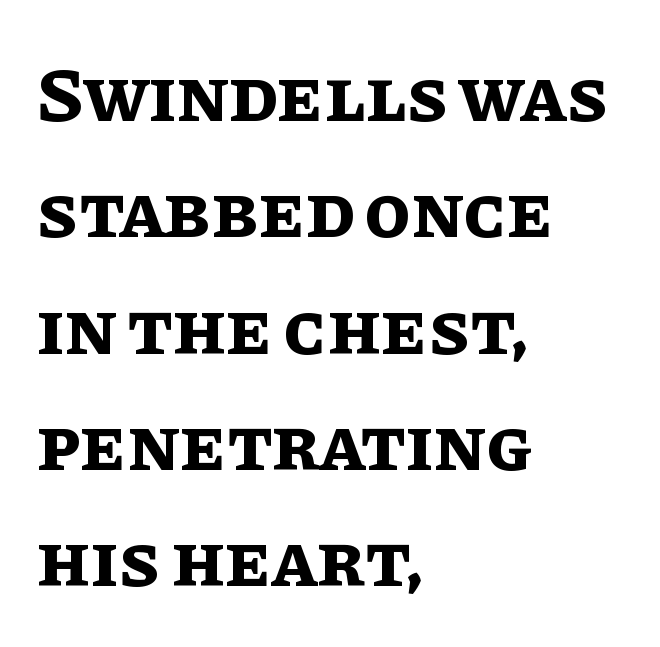
The image shows 76 px bold type, upright; set left-aligned, normal line spacing (1.53x), normal letter spacing, not underlined; low stroke contrast and a large x-height.
